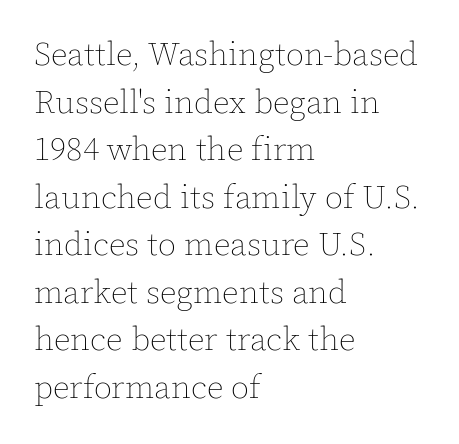
{"italic": "no", "bold": "no", "weight": "thin", "width": "normal", "x_height": "medium", "monospaced": "no", "underline": "no", "align": "left", "line_spacing": "normal", "line_spacing_ratio": 1.44, "letter_spacing": "normal", "letter_spacing_em": 0.0, "glyph_px": 33}
